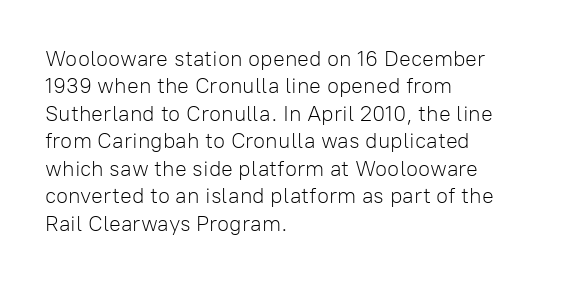
Q: Is the text bold? A: No.
Q: Is the text italic (slanted)? A: No, it is upright.
Q: Is the text underlined? A: No.
Q: How is the paragraph aligned? A: Left-aligned.
Q: Is the spacing between letters normal or unusually wide? A: Normal.
Q: Is the spacing between lines tight, normal or loose? A: Normal.
